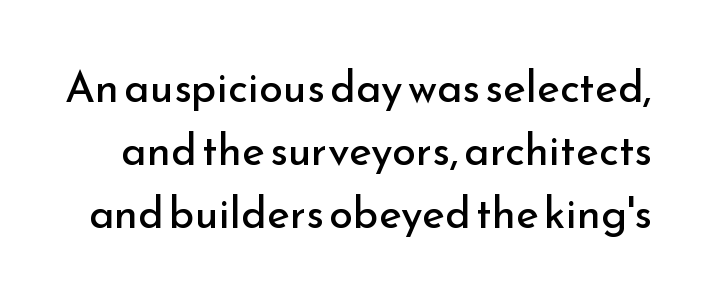
{"serif": "no", "italic": "no", "bold": "no", "weight": "regular", "width": "normal", "stroke_contrast": "low", "x_height": "small", "monospaced": "no", "underline": "no", "line_spacing": "normal", "line_spacing_ratio": 1.46, "letter_spacing": "normal", "letter_spacing_em": 0.0, "glyph_px": 43}
